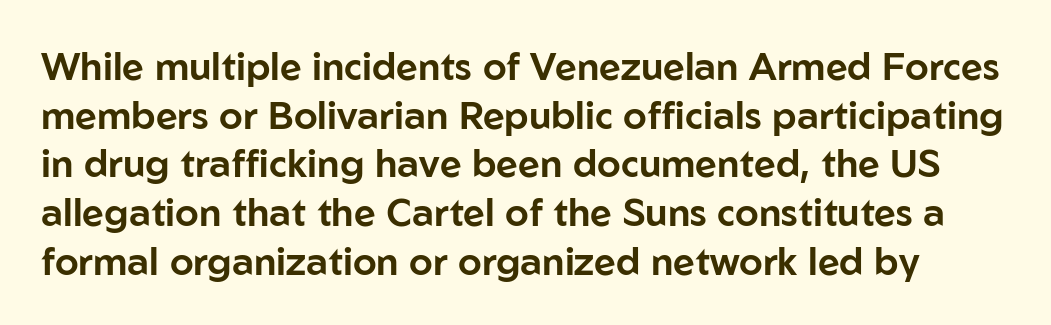
Q: Is the text italic (slanted)? A: No, it is upright.
Q: Is the typeface a serif or a sans-serif typeface? A: Sans-serif.
Q: Is the text underlined? A: No.
Q: Is the spacing between letters normal or unusually wide? A: Normal.
Q: Is the spacing between lines tight, normal or loose? A: Normal.
Q: Width (condensed, normal, or wide)? A: Normal.
Q: Stroke contrast? A: Low.
Q: x-height? A: Medium.
Q: Monospaced? A: No.
